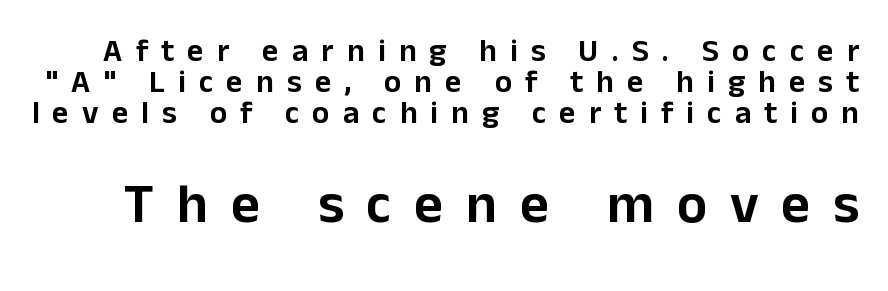
{"serif": "no", "italic": "no", "width": "normal", "stroke_contrast": "low", "x_height": "medium", "monospaced": "no", "underline": "no", "line_spacing": "tight", "line_spacing_ratio": 0.97, "letter_spacing": "wide", "letter_spacing_em": 0.41, "larger_block": "second", "size_ratio": 1.75, "glyph_px": 56}
